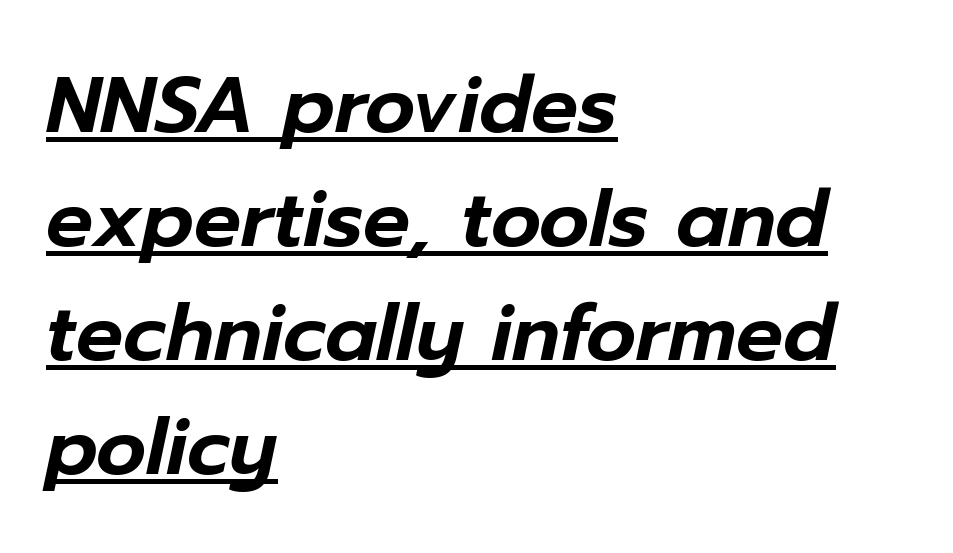
The image shows 78 px text type, italic (leaning right); set left-aligned, normal line spacing (1.46x), normal letter spacing, underlined; low stroke contrast and a medium x-height.
